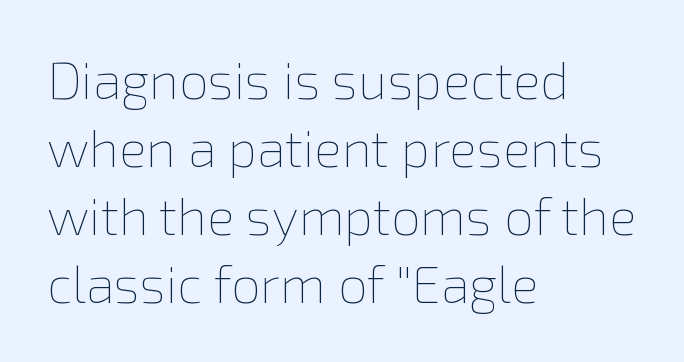
Normally led — the rows are evenly, conventionally spaced. Honestly, the letter spacing is just normal — you wouldn't notice it. Underlining? Definitely not there. Is the block centered? No — it sits flush against the left margin.
